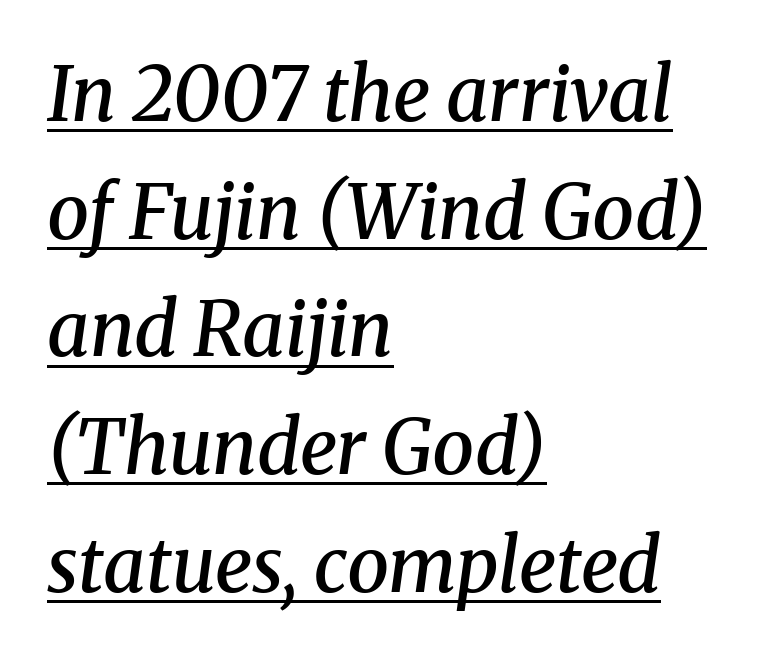
The image shows 75 px semibold serif type, italic (leaning right); set left-aligned, normal line spacing (1.57x), normal letter spacing, underlined; medium stroke contrast and a medium x-height.
